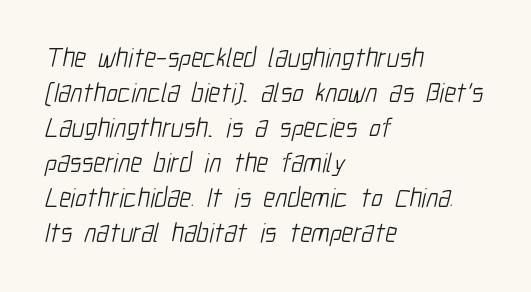
Leading: standard. Characters follow at the spacing the type designer built in. Where is the straight margin? On the left. A quiet, ordinary-to-light weight characterises the typeface. Decoration check: the copy has no underline.
